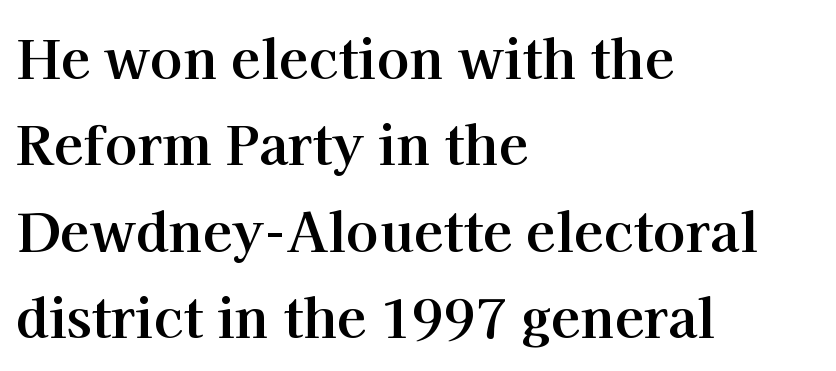
The image shows 54 px bold serif type, upright; set left-aligned, normal line spacing (1.6x), normal letter spacing, not underlined; high stroke contrast and a medium x-height.
